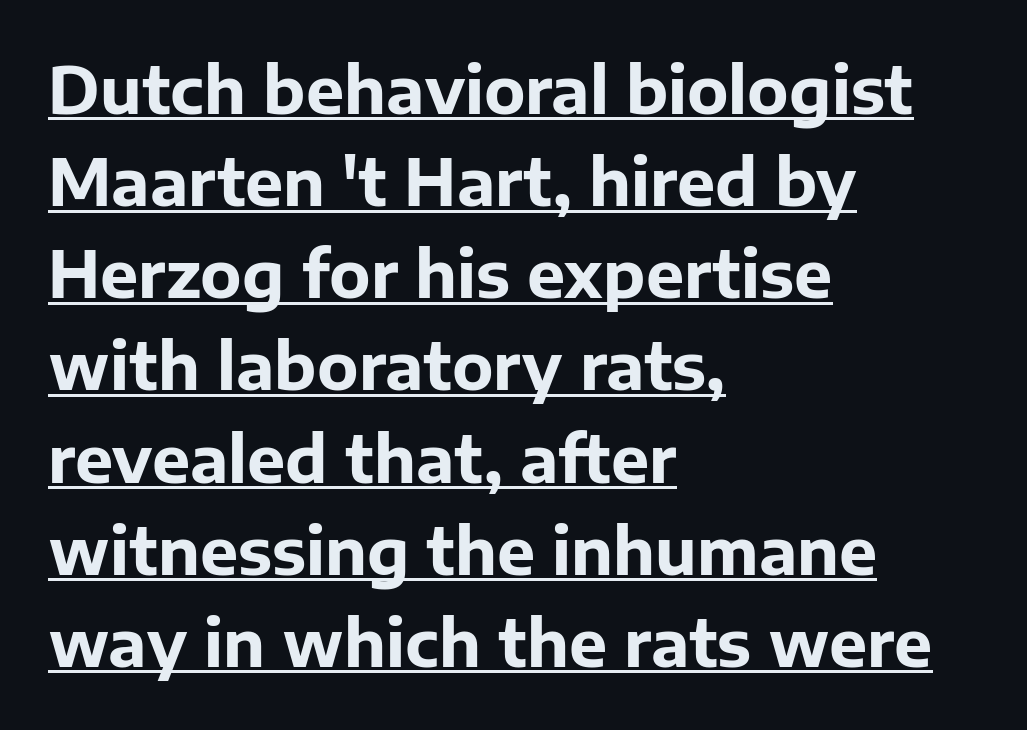
{"serif": "no", "italic": "no", "bold": "yes", "weight": "bold", "width": "normal", "stroke_contrast": "low", "x_height": "medium", "monospaced": "no", "underline": "yes", "align": "left", "line_spacing": "normal", "line_spacing_ratio": 1.44, "letter_spacing": "normal", "letter_spacing_em": 0.0, "glyph_px": 64}
